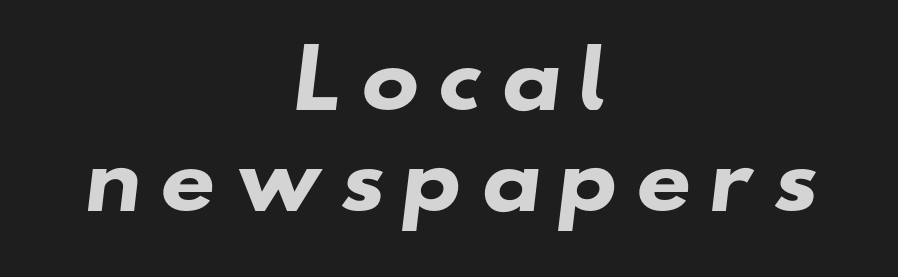
The image shows 78 px heavy, wide sans-serif type; set centered, normal line spacing (1.3x), unusually wide letter spacing (+0.2 em), not underlined; low stroke contrast and a small x-height.
